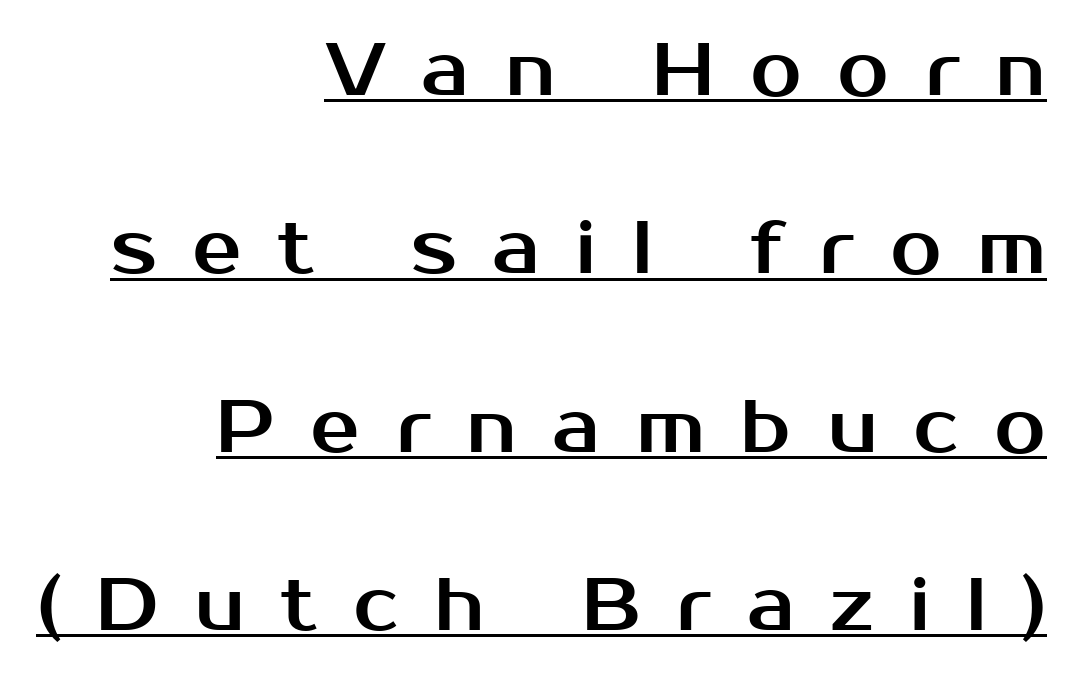
The image shows 74 px sans-serif type, upright; set right-aligned, loose line spacing (2.41x), unusually wide letter spacing (+0.48 em), underlined; medium stroke contrast and a medium x-height.
